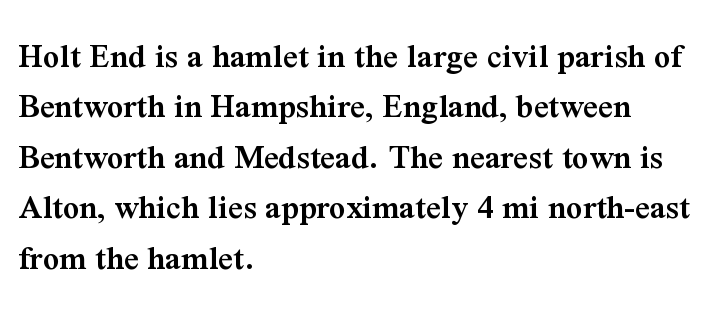
{"serif": "yes", "italic": "no", "bold": "semi", "weight": "semibold", "width": "normal", "stroke_contrast": "medium", "x_height": "medium", "monospaced": "no", "underline": "no", "align": "left", "line_spacing": "normal", "line_spacing_ratio": 1.4, "letter_spacing": "normal", "letter_spacing_em": 0.0, "glyph_px": 36}
